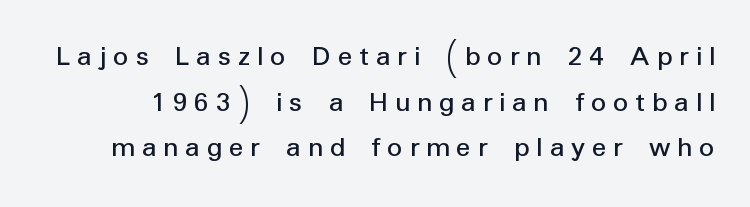
Q: Is the text bold? A: No.
Q: Is the text italic (slanted)? A: No, it is upright.
Q: Is the typeface a serif or a sans-serif typeface? A: Sans-serif.
Q: Is the text underlined? A: No.
Q: Is the spacing between letters normal or unusually wide? A: Unusually wide.
Q: Is the spacing between lines tight, normal or loose? A: Normal.
Q: Width (condensed, normal, or wide)? A: Normal.
Q: Stroke contrast? A: Low.
Q: x-height? A: Medium.
Q: Monospaced? A: No.
